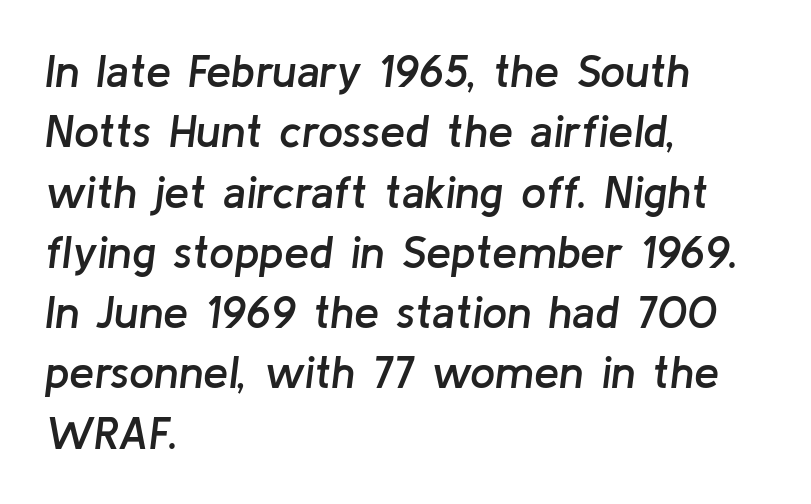
{"italic": "yes", "lean": "right", "slant_degrees": 8, "bold": "semi", "weight": "semibold", "width": "normal", "stroke_contrast": "low", "x_height": "medium", "monospaced": "no", "underline": "no", "align": "left", "line_spacing": "normal", "line_spacing_ratio": 1.34, "letter_spacing": "normal", "letter_spacing_em": 0.0, "glyph_px": 45}
